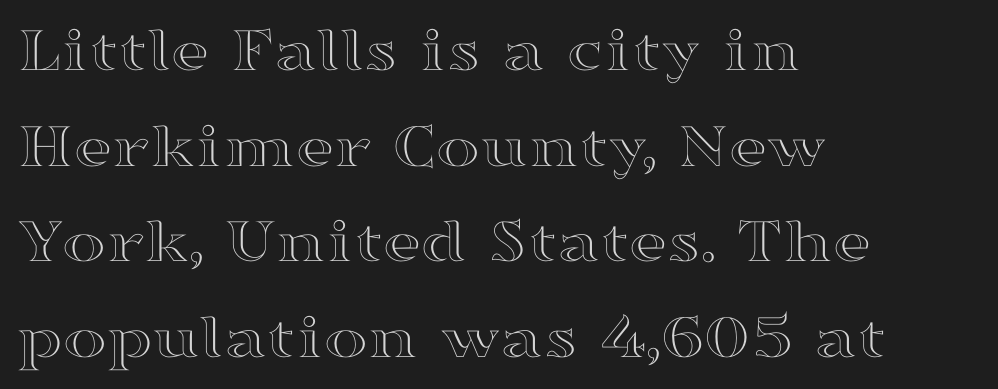
No word sits above an underline. Spacing verdict: proportional, widths tailored to each character. Alignment: flush left. The lettering stays uniformly vertical, giving the passage a roman look.
